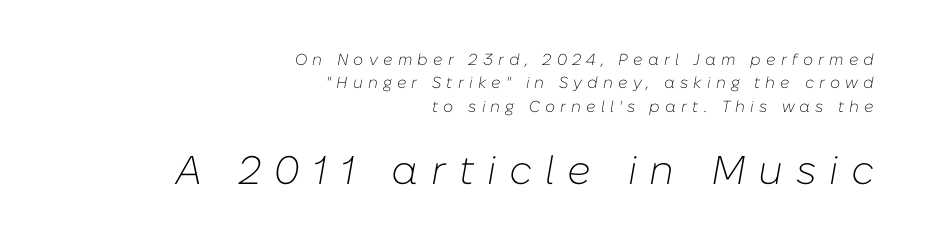
{"italic": "yes", "lean": "right", "slant_degrees": 10, "bold": "no", "weight": "light", "width": "normal", "stroke_contrast": "low", "x_height": "medium", "monospaced": "no", "underline": "no", "align": "right", "line_spacing": "normal", "line_spacing_ratio": 1.46, "letter_spacing": "wide", "letter_spacing_em": 0.32, "larger_block": "second", "size_ratio": 2.5, "glyph_px": 40}
